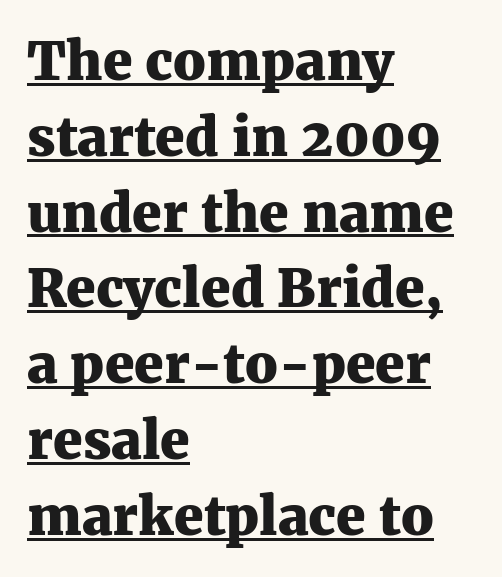
Q: Is the text bold? A: Yes.
Q: Is the text italic (slanted)? A: No, it is upright.
Q: Is the typeface a serif or a sans-serif typeface? A: Serif.
Q: Is the text underlined? A: Yes.
Q: How is the paragraph aligned? A: Left-aligned.
Q: Is the spacing between letters normal or unusually wide? A: Normal.
Q: Is the spacing between lines tight, normal or loose? A: Normal.
Q: Width (condensed, normal, or wide)? A: Normal.
Q: Stroke contrast? A: Medium.
Q: x-height? A: Medium.
Q: Monospaced? A: No.
